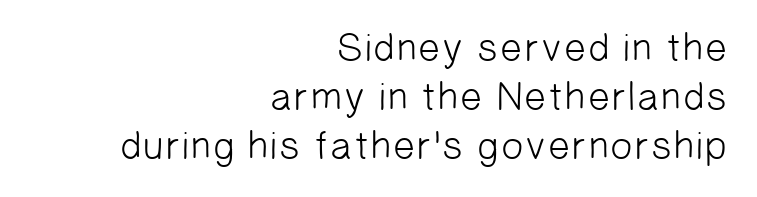
The area under the type is left untouched. Vertical stems look standard width or narrower in stroke. These lines are rendered in a variable-pitch font. Every row of glyphs terminates at an identical x-position on the right. What stands out about the letter spacing? Nothing — it is the standard amount.
